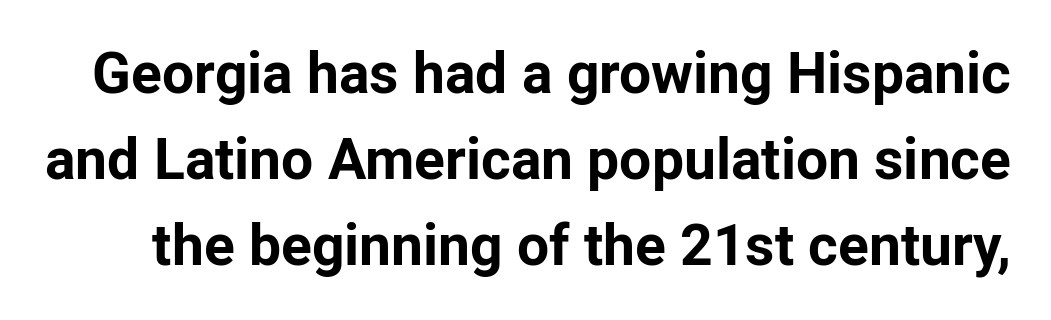
The image shows 57 px bold sans-serif type, upright; set normal line spacing (1.51x), normal letter spacing, not underlined; low stroke contrast and a medium x-height.
